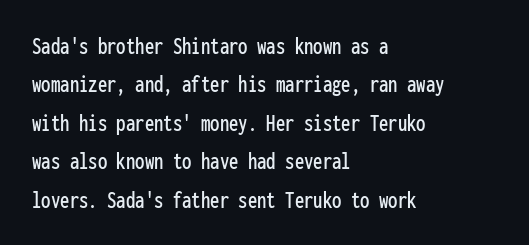
These lines stack with their left ends in a neat column. This is the regular roman posture of the typeface. Leading matches the norm, producing a regular column. No extra tracking has been applied to these lines. Type without underlining.
